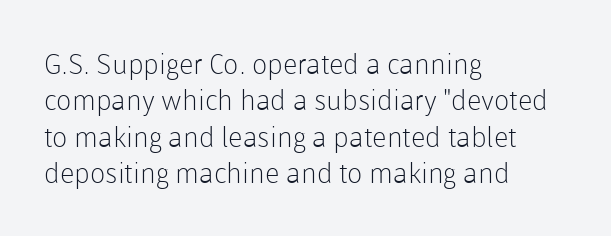
The letters stand upright; this is a roman face. A classic flush-left, rag-right setting is used for this passage. This sample has the flowing, uneven cadence of proportional lettering. Just letters on the line, the space beneath them empty. Does the type have serifs? No, each stem ends abruptly.
